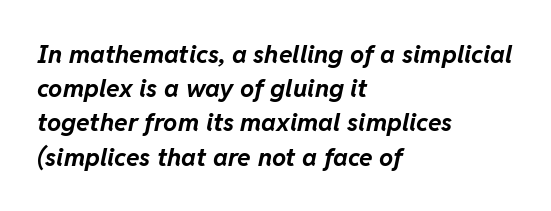
{"italic": "yes", "lean": "right", "slant_degrees": 11, "bold": "yes", "underline": "no", "align": "left", "line_spacing": "normal", "line_spacing_ratio": 1.37, "letter_spacing": "normal", "letter_spacing_em": 0.0, "glyph_px": 25}
